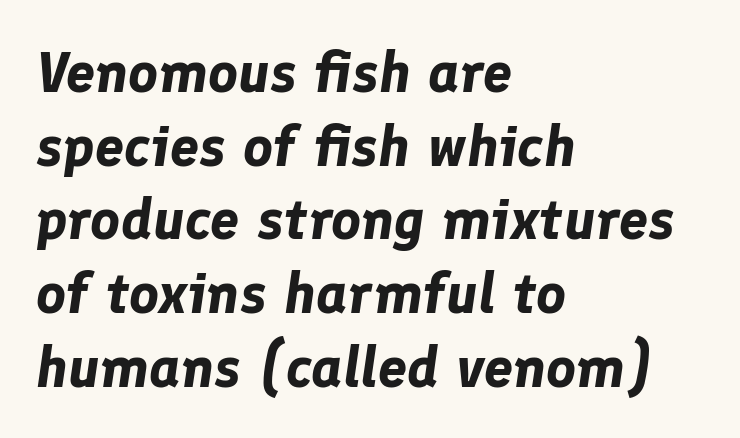
{"italic": "yes", "lean": "right", "slant_degrees": 8, "bold": "yes", "weight": "bold", "width": "normal", "stroke_contrast": "low", "x_height": "medium", "monospaced": "no", "underline": "no", "align": "left", "line_spacing": "normal", "line_spacing_ratio": 1.27, "letter_spacing": "normal", "letter_spacing_em": 0.0, "glyph_px": 58}
